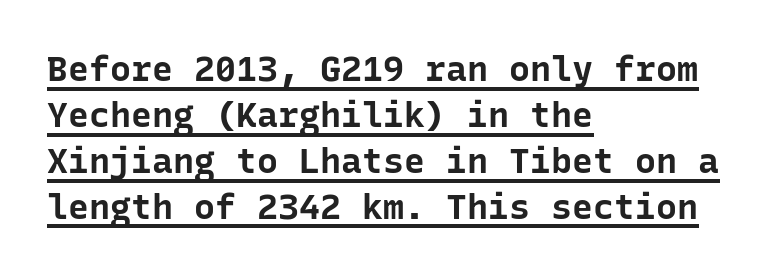
Typesetter's note: full bold, strokes at maximum text heaviness. The face used here is rendered with its standard letterfit. The designer left line spacing at the default. Honestly, the underline is the first thing you notice here.
